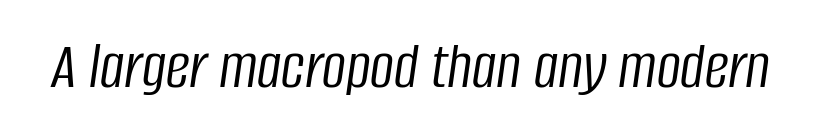
Q: Is the text bold? A: No.
Q: Is the text italic (slanted)? A: Yes, it leans right by about 8 degrees.
Q: Is the text underlined? A: No.
Q: Is the spacing between letters normal or unusually wide? A: Normal.
Q: Width (condensed, normal, or wide)? A: Condensed.
Q: Stroke contrast? A: Low.
Q: x-height? A: Large.
Q: Monospaced? A: No.
